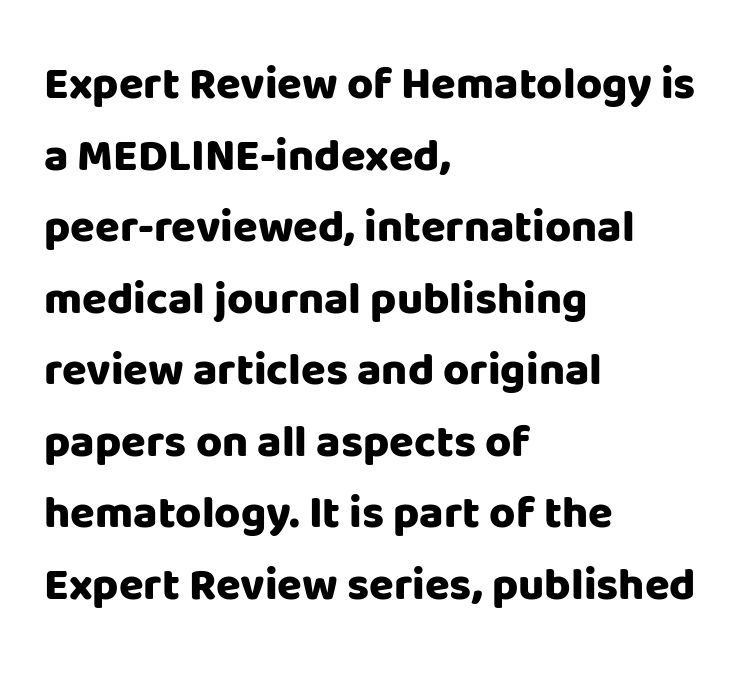
Standard letterfit; no display-style spreading of the glyphs. Serifs: no, the terminals of the letterforms are clean. Looks like regular typesetting: each glyph gets only the width it needs. The glyphs have the mass of a bold cut. Honestly, the row spacing looks completely unremarkable. The lines are quadded left.
